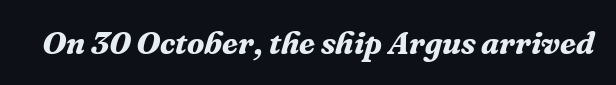
Q: Is the text bold? A: Yes.
Q: Is the text italic (slanted)? A: Yes, it leans right by about 16 degrees.
Q: Is the typeface a serif or a sans-serif typeface? A: Serif.
Q: Is the text underlined? A: No.
Q: Is the spacing between letters normal or unusually wide? A: Normal.
Q: Width (condensed, normal, or wide)? A: Normal.
Q: Stroke contrast? A: Medium.
Q: x-height? A: Medium.
Q: Monospaced? A: No.
